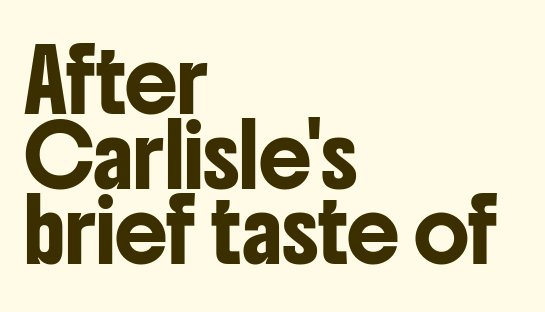
Q: Is the text italic (slanted)? A: No, it is upright.
Q: Is the typeface a serif or a sans-serif typeface? A: Sans-serif.
Q: Is the text underlined? A: No.
Q: How is the paragraph aligned? A: Left-aligned.
Q: Is the spacing between letters normal or unusually wide? A: Normal.
Q: Is the spacing between lines tight, normal or loose? A: Normal.
Q: Width (condensed, normal, or wide)? A: Condensed.
Q: Stroke contrast? A: Low.
Q: x-height? A: Medium.
Q: Monospaced? A: No.
